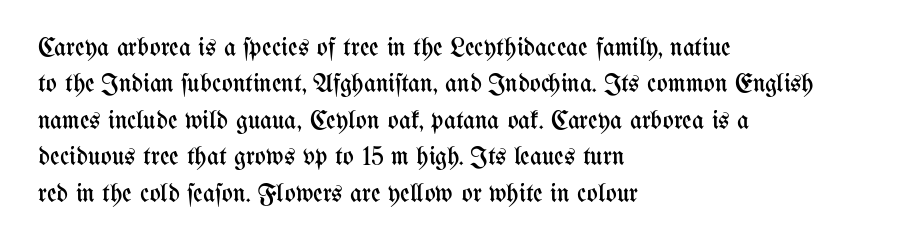
Short and long lines alike share a common starting point at left. The typeface has the unassuming heft of standard copy or less. Is the letter spacing exaggerated? No — it looks like the ordinary default. Has an underline been added? It has not. Posture: vertical.
